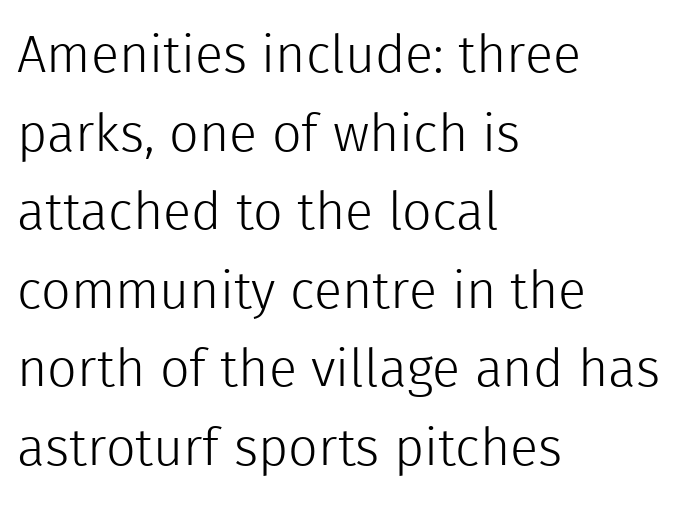
{"serif": "no", "italic": "no", "bold": "no", "weight": "light", "width": "normal", "x_height": "medium", "monospaced": "no", "underline": "no", "align": "left", "line_spacing": "normal", "line_spacing_ratio": 1.51, "letter_spacing": "normal", "letter_spacing_em": 0.0, "glyph_px": 52}
